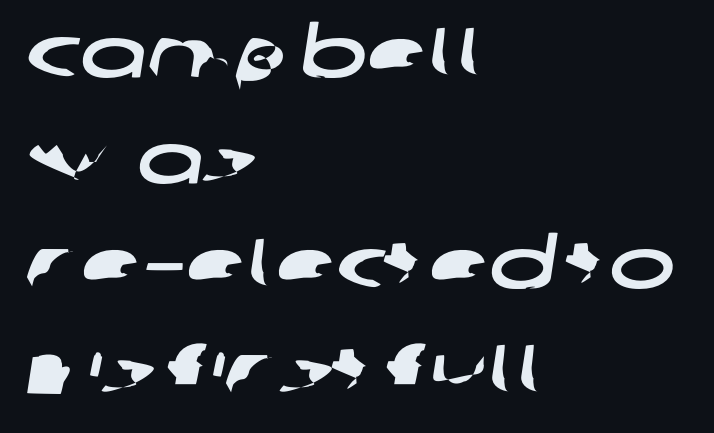
{"serif": "no", "width": "wide", "stroke_contrast": "low", "x_height": "large", "monospaced": "no", "underline": "no", "align": "left", "line_spacing": "normal", "line_spacing_ratio": 1.51, "letter_spacing": "normal", "letter_spacing_em": 0.0, "glyph_px": 70}
